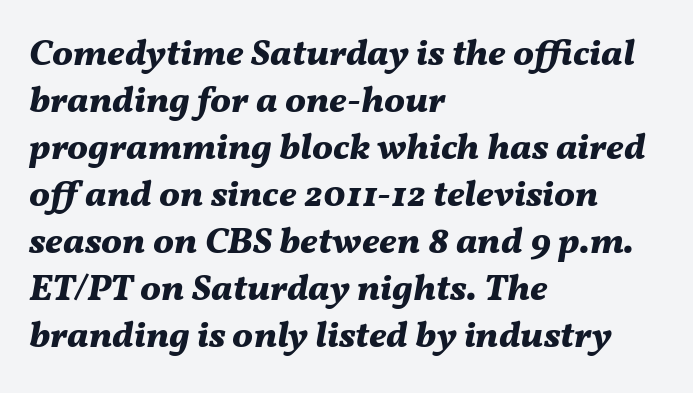
Slanted lettering throughout. Here the designer chose a conventional face with non-uniform glyph widths. Compared with typical paragraphs, the rows here are spaced about the same. The font is running at its bold setting.
